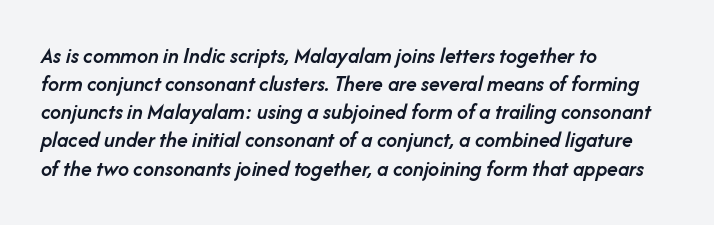
Reading down the block, your eye returns to a fixed left position each line. Moderately thickened strokes mark this as semibold type. Each row of text sits above clean, open space. The tracking reads as untouched default to a designer's eye. An italicized treatment has been applied to the whole sample. Is there much room between lines? A standard amount, neither cramped nor airy.
